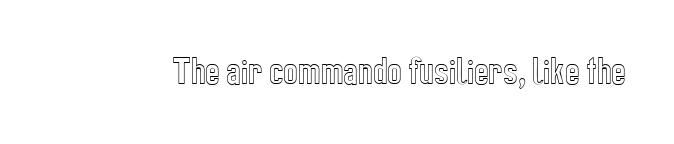
The foot of each line stays bare and open. This sample uses an upright cut, with every glyph sitting square on the baseline. Varying glyph widths throughout — classic text-font behaviour. This sample uses plain, unmodified letter spacing.
